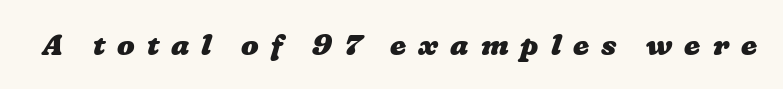
Q: Is the text bold? A: Yes.
Q: Is the text underlined? A: No.
Q: Is the spacing between letters normal or unusually wide? A: Unusually wide.
Q: Width (condensed, normal, or wide)? A: Wide.
Q: Stroke contrast? A: Low.
Q: x-height? A: Medium.
Q: Monospaced? A: No.
